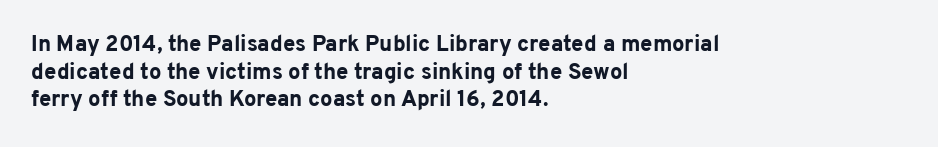
These words are printed bold, with thick strokes throughout. The string is rendered with underlining switched off. What's the leading like? Ordinary, nothing unusual. Tracking value appears to be zero — textbook default spacing. This rendering uses left alignment, leaving the right contour irregular. Every stem runs plumb, perpendicular to the baseline.
